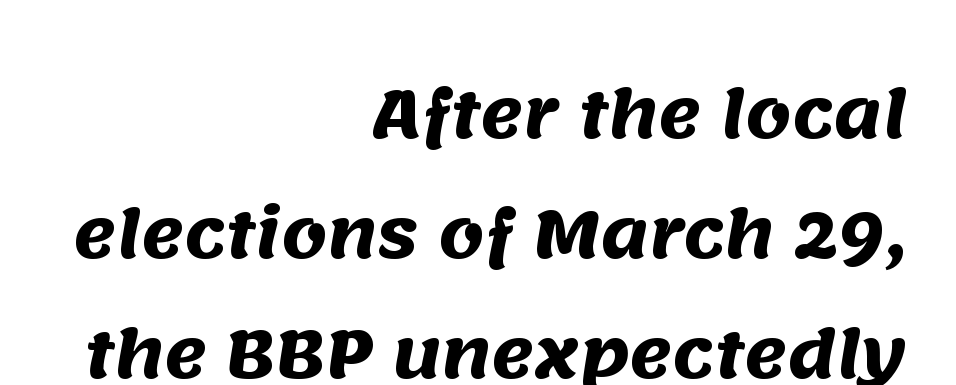
The image shows 65 px heavy sans-serif type; set right-aligned, line spacing 1.85x, normal letter spacing, not underlined; medium stroke contrast and a large x-height.
